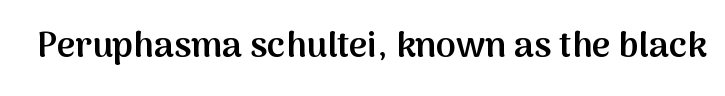
{"serif": "no", "italic": "no", "bold": "semi", "weight": "semibold", "width": "normal", "stroke_contrast": "medium", "x_height": "medium", "monospaced": "no", "underline": "no", "letter_spacing": "normal", "letter_spacing_em": 0.0, "glyph_px": 36}
